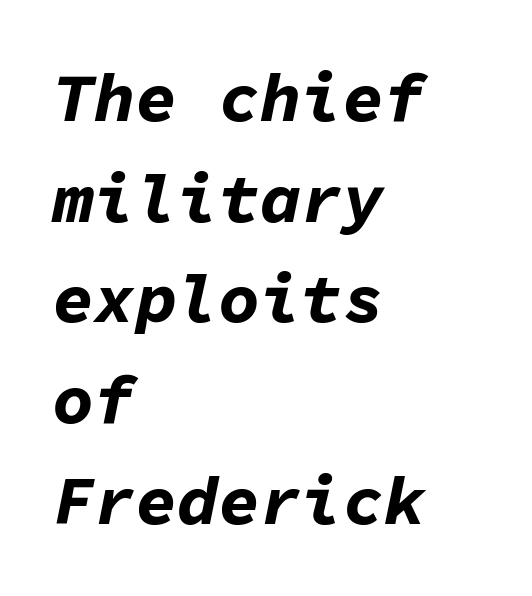
{"italic": "yes", "lean": "right", "slant_degrees": 11, "bold": "yes", "weight": "bold", "width": "normal", "stroke_contrast": "low", "x_height": "medium", "monospaced": "yes", "underline": "no", "align": "left", "line_spacing": "normal", "line_spacing_ratio": 1.46, "letter_spacing": "normal", "letter_spacing_em": 0.0, "glyph_px": 69}
